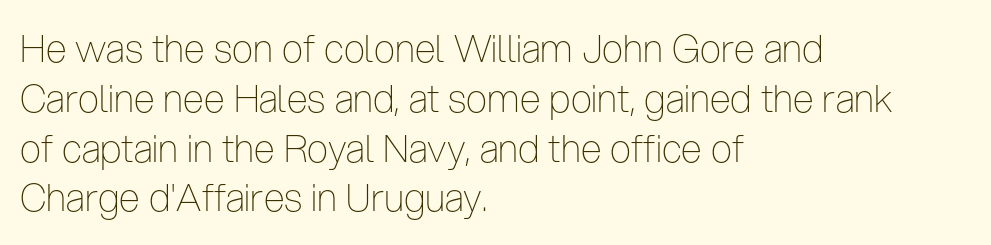
The rendering anchors every line to the left-hand side. A clean baseline with only descenders dipping below it. Nothing heavy about these letters — not bold at all. This block has exactly the height ordinary leading produces. Characters remain perfectly vertical along every line.
